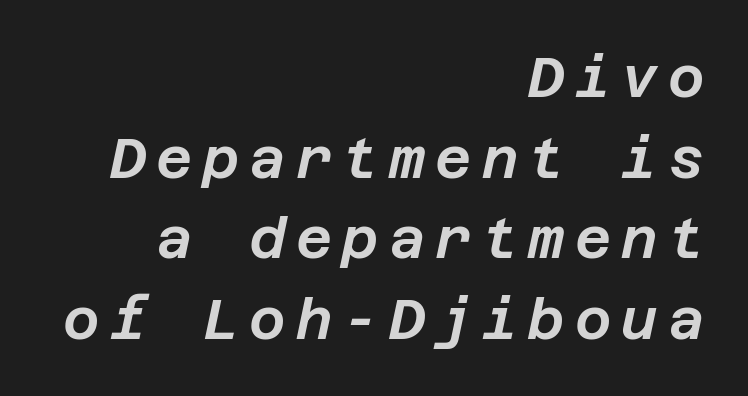
{"italic": "yes", "lean": "right", "slant_degrees": 12, "width": "normal", "stroke_contrast": "low", "x_height": "large", "underline": "no", "align": "right", "line_spacing": "normal", "line_spacing_ratio": 1.44, "glyph_px": 56}
